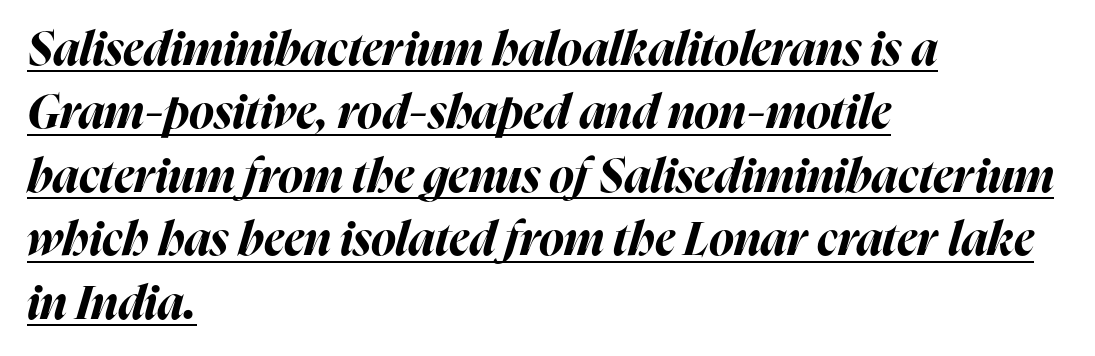
The image shows 47 px bold type, italic (leaning right); set left-aligned, normal line spacing (1.35x), normal letter spacing, underlined; high stroke contrast and a medium x-height.
